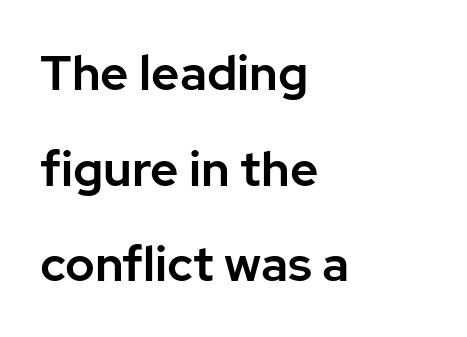
The paragraph has a hard left edge and a soft right edge. Notice how the stems are strictly vertical — no italics here. Are there feet on the stems? There aren't — it's a sans. This rendering features lettering with no underline.
